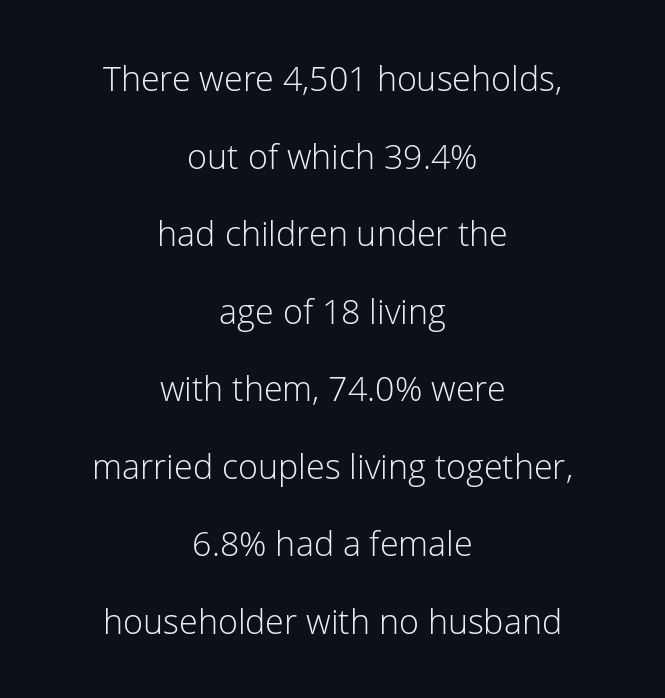
{"serif": "no", "italic": "no", "bold": "no", "weight": "light", "width": "normal", "stroke_contrast": "low", "x_height": "medium", "monospaced": "no", "underline": "no", "align": "center", "line_spacing": "loose", "line_spacing_ratio": 2.28, "letter_spacing": "normal", "letter_spacing_em": 0.0, "glyph_px": 34}
